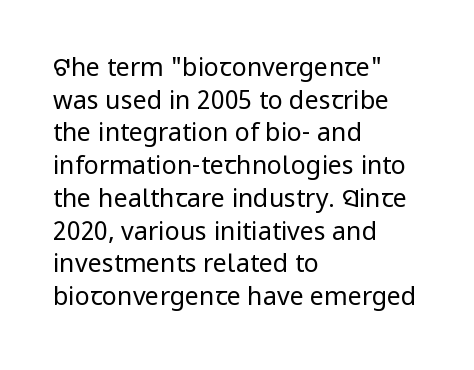
The image shows 25 px text type, upright; set left-aligned, normal line spacing (1.31x), normal letter spacing, not underlined.
